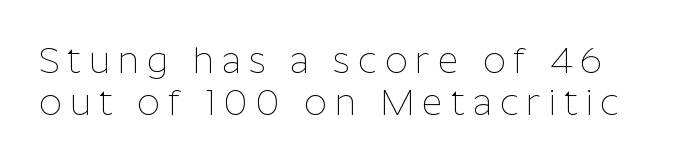
Q: Is the text bold? A: No.
Q: Is the text italic (slanted)? A: No, it is upright.
Q: Is the typeface a serif or a sans-serif typeface? A: Sans-serif.
Q: Is the text underlined? A: No.
Q: Is the spacing between letters normal or unusually wide? A: Unusually wide.
Q: Width (condensed, normal, or wide)? A: Normal.
Q: Stroke contrast? A: Low.
Q: x-height? A: Medium.
Q: Monospaced? A: No.
